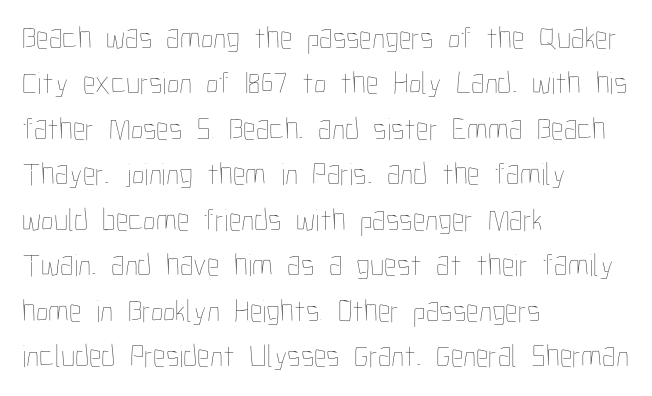
Q: Is the text bold? A: No.
Q: Is the text italic (slanted)? A: No, it is upright.
Q: Is the text underlined? A: No.
Q: How is the paragraph aligned? A: Left-aligned.
Q: Is the spacing between letters normal or unusually wide? A: Normal.
Q: Is the spacing between lines tight, normal or loose? A: Normal.
Q: Width (condensed, normal, or wide)? A: Condensed.
Q: Stroke contrast? A: Low.
Q: x-height? A: Medium.
Q: Monospaced? A: No.
